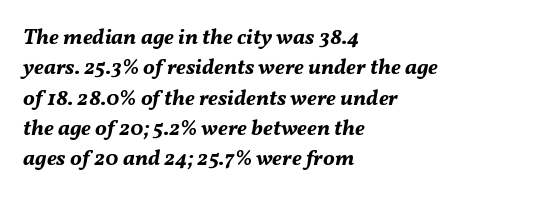
{"italic": "yes", "lean": "right", "slant_degrees": 11, "bold": "yes", "underline": "no", "align": "left", "line_spacing": "normal", "line_spacing_ratio": 1.38, "letter_spacing": "normal", "letter_spacing_em": 0.0, "glyph_px": 22}
